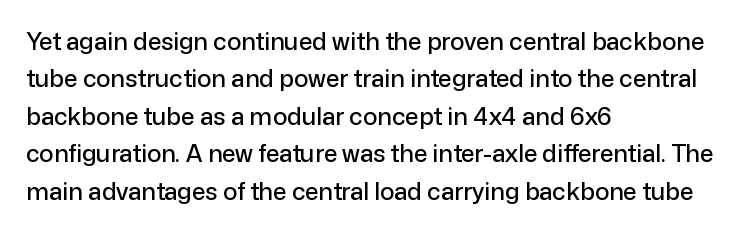
Quick note: interline space is typical. Ordinary non-slanted type is in use. The glyphs are unaccompanied by any horizontal stroke below them. The setting favours the left margin, as ordinary paragraphs usually do.
